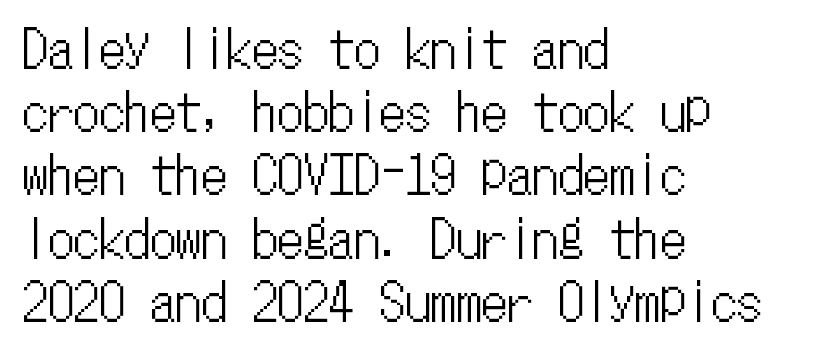
Q: Is the text italic (slanted)? A: No, it is upright.
Q: Is the text underlined? A: No.
Q: How is the paragraph aligned? A: Left-aligned.
Q: Is the spacing between letters normal or unusually wide? A: Normal.
Q: Width (condensed, normal, or wide)? A: Condensed.
Q: Stroke contrast? A: Low.
Q: x-height? A: Medium.
Q: Monospaced? A: Yes.
